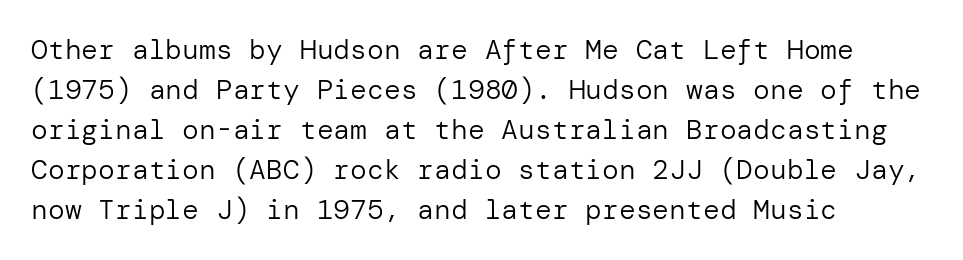
{"serif": "no", "italic": "no", "bold": "no", "weight": "regular", "width": "normal", "stroke_contrast": "low", "x_height": "medium", "underline": "no", "align": "left", "line_spacing": "normal", "line_spacing_ratio": 1.43, "letter_spacing": "normal", "letter_spacing_em": 0.0, "glyph_px": 28}
